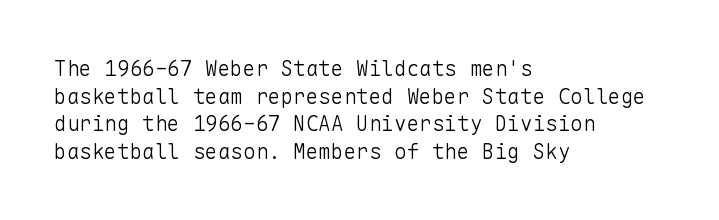
Q: Is the text bold? A: No.
Q: Is the text italic (slanted)? A: No, it is upright.
Q: Is the text underlined? A: No.
Q: How is the paragraph aligned? A: Left-aligned.
Q: Is the spacing between letters normal or unusually wide? A: Normal.
Q: Is the spacing between lines tight, normal or loose? A: Normal.
